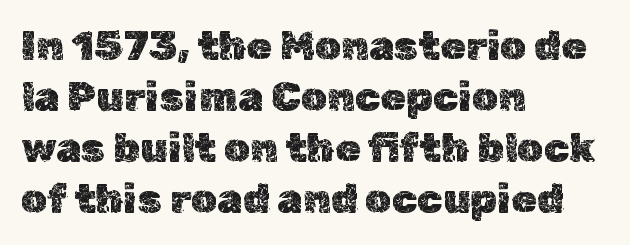
Horizontally, the lines are justified to the leading edge only. What stands out about the letter spacing? Nothing — it is the standard amount. Plain, unruled lines of type. Do the characters align in a grid? No, the font is proportional. These lines were composed using upright roman letters.
